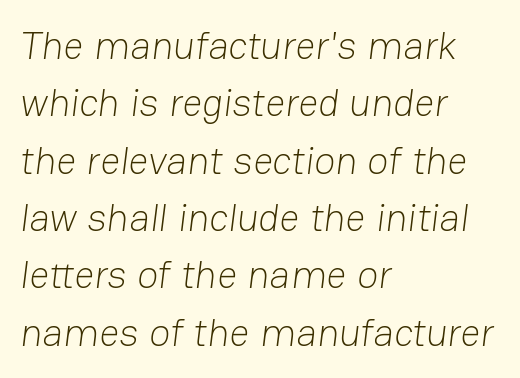
The image shows 39 px light sans-serif type; set left-aligned, normal line spacing (1.47x), normal letter spacing, not underlined; low stroke contrast and a medium x-height.
